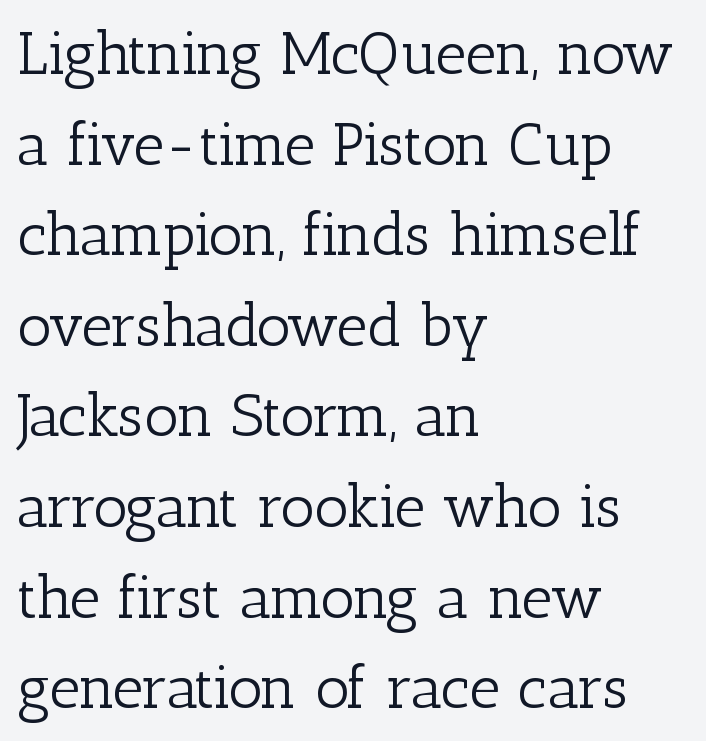
{"serif": "yes", "italic": "no", "bold": "no", "weight": "light", "width": "normal", "stroke_contrast": "low", "x_height": "medium", "monospaced": "no", "underline": "no", "align": "left", "line_spacing": "normal", "line_spacing_ratio": 1.51, "letter_spacing": "normal", "letter_spacing_em": 0.0, "glyph_px": 60}
